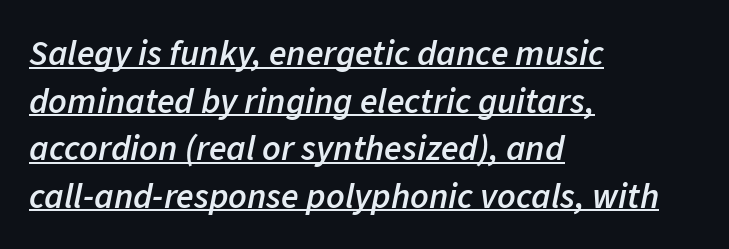
{"italic": "yes", "lean": "right", "slant_degrees": 11, "bold": "semi", "weight": "semibold", "width": "normal", "stroke_contrast": "low", "x_height": "medium", "monospaced": "no", "underline": "yes", "align": "left", "line_spacing": "normal", "line_spacing_ratio": 1.32, "letter_spacing": "normal", "letter_spacing_em": 0.0, "glyph_px": 36}
